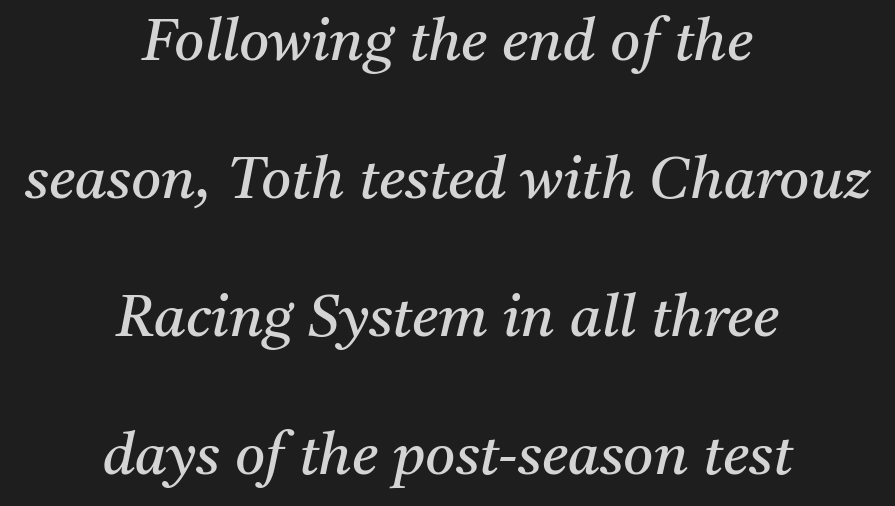
Q: Is the text bold? A: No.
Q: Is the text italic (slanted)? A: Yes, it leans right by about 11 degrees.
Q: Is the typeface a serif or a sans-serif typeface? A: Serif.
Q: Is the text underlined? A: No.
Q: How is the paragraph aligned? A: Centered.
Q: Is the spacing between letters normal or unusually wide? A: Normal.
Q: Is the spacing between lines tight, normal or loose? A: Loose.
Q: Width (condensed, normal, or wide)? A: Normal.
Q: Stroke contrast? A: Medium.
Q: x-height? A: Medium.
Q: Monospaced? A: No.
